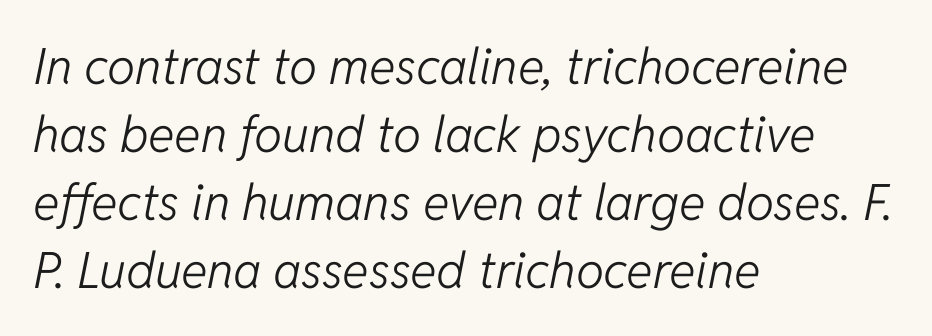
The image shows 50 px light type, italic (leaning right); set left-aligned, normal line spacing (1.36x), normal letter spacing, not underlined; low stroke contrast and a medium x-height.
